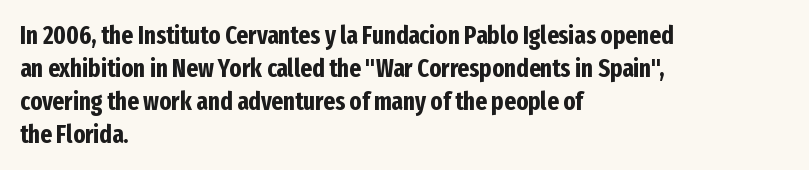
The image shows 25 px bold type, upright; set left-aligned, normal line spacing (1.32x), normal letter spacing, not underlined.
